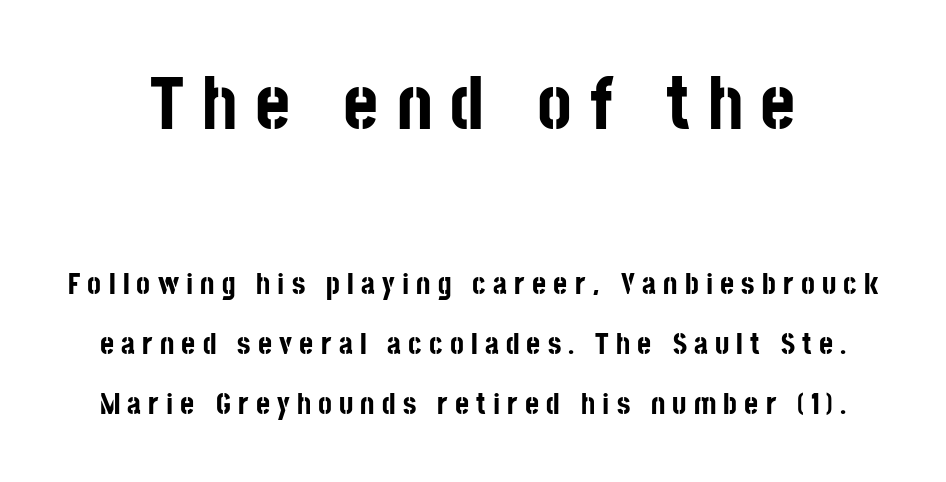
{"serif": "no", "italic": "no", "bold": "yes", "weight": "bold", "width": "condensed", "stroke_contrast": "low", "x_height": "large", "monospaced": "no", "underline": "no", "line_spacing": "loose", "line_spacing_ratio": 2.01, "letter_spacing": "wide", "letter_spacing_em": 0.24, "larger_block": "first", "size_ratio": 2.5, "glyph_px": 75}
